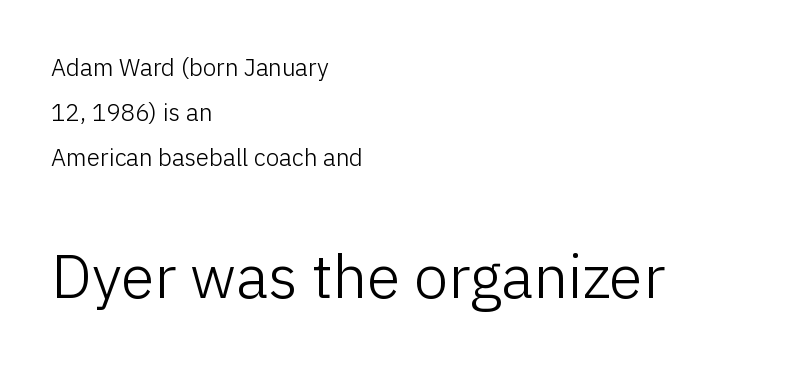
The image shows 61 px light sans-serif type, upright; set left-aligned, line spacing 1.88x, normal letter spacing, not underlined; the second (bottom) block is 2.54x larger; low stroke contrast and a medium x-height.
